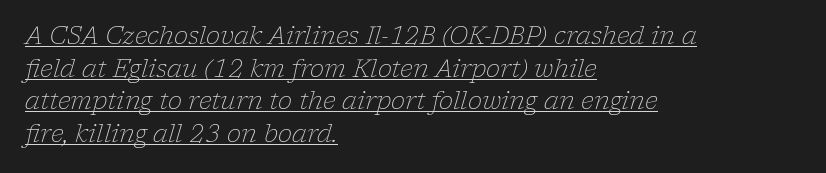
Q: Is the text bold? A: No.
Q: Is the text italic (slanted)? A: Yes, it leans right by about 17 degrees.
Q: Is the text underlined? A: Yes.
Q: How is the paragraph aligned? A: Left-aligned.
Q: Is the spacing between letters normal or unusually wide? A: Normal.
Q: Is the spacing between lines tight, normal or loose? A: Normal.
